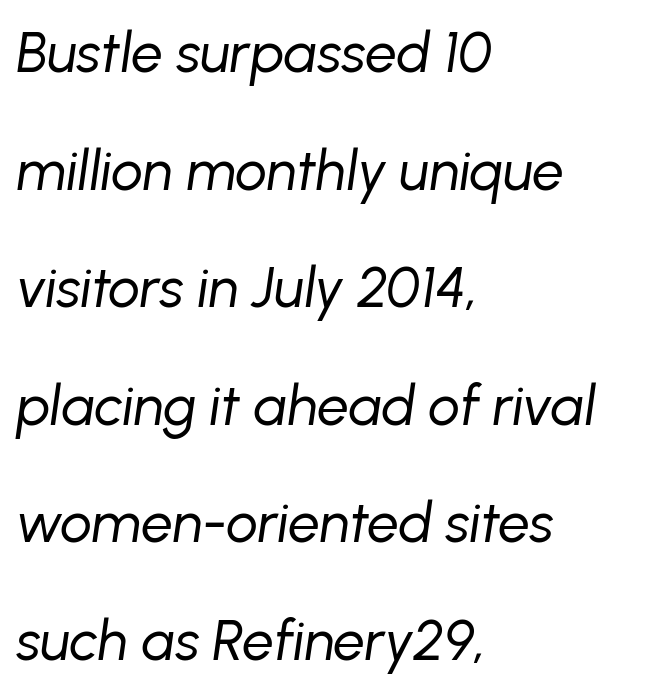
Q: Is the text bold? A: No.
Q: Is the text italic (slanted)? A: Yes, it leans right by about 8 degrees.
Q: Is the text underlined? A: No.
Q: How is the paragraph aligned? A: Left-aligned.
Q: Is the spacing between letters normal or unusually wide? A: Normal.
Q: Is the spacing between lines tight, normal or loose? A: Loose.
Q: Width (condensed, normal, or wide)? A: Normal.
Q: Stroke contrast? A: Low.
Q: x-height? A: Medium.
Q: Monospaced? A: No.
